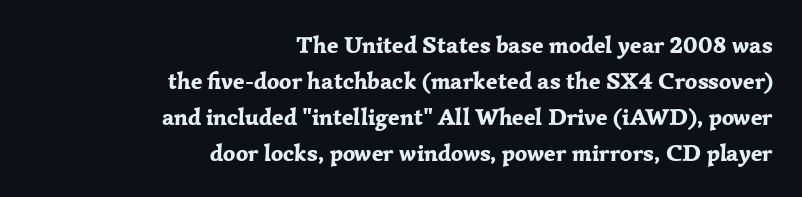
Nobody touched the tracking dial on this one. Check the space under the baseline: it is left empty. These words are printed bold, with thick strokes throughout. Leftover space on each line is placed entirely before the opening word.
